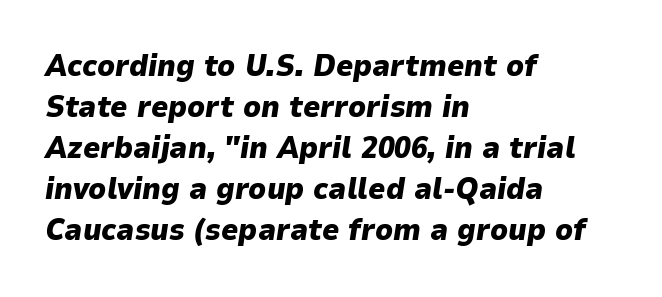
Q: Is the text bold? A: Yes.
Q: Is the text italic (slanted)? A: Yes, it leans right by about 9 degrees.
Q: Is the text underlined? A: No.
Q: How is the paragraph aligned? A: Left-aligned.
Q: Is the spacing between letters normal or unusually wide? A: Normal.
Q: Is the spacing between lines tight, normal or loose? A: Normal.
Q: Width (condensed, normal, or wide)? A: Normal.
Q: Stroke contrast? A: Low.
Q: x-height? A: Medium.
Q: Monospaced? A: No.
